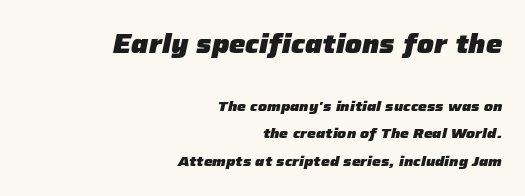
{"italic": "yes", "lean": "right", "slant_degrees": 12, "bold": "yes", "underline": "no", "align": "right", "line_spacing": "loose", "line_spacing_ratio": 1.96, "letter_spacing": "normal", "letter_spacing_em": 0.0, "larger_block": "first", "size_ratio": 1.86, "glyph_px": 26}
